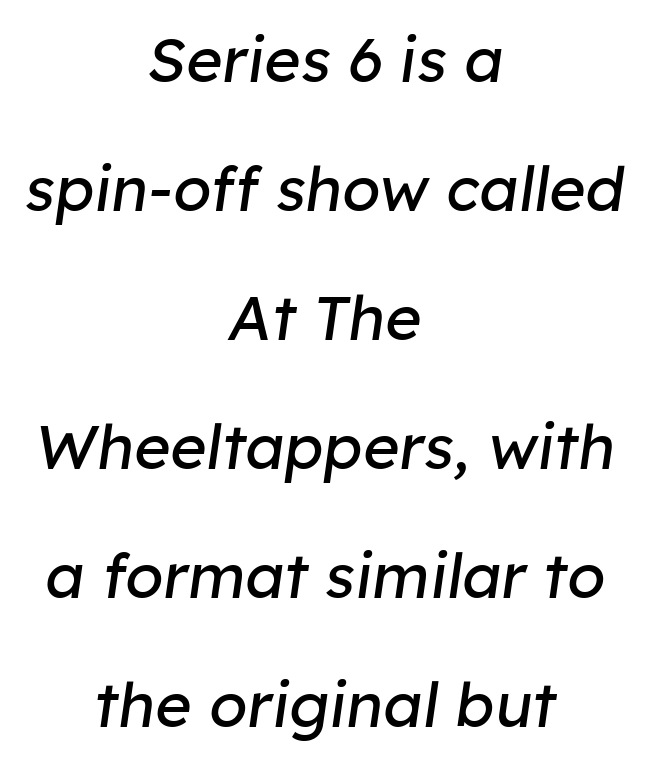
Underline: absent. Centered paragraph, ragged on both sides. Baseline-to-baseline distance is far greater than the letter height. You could not count columns in this text — the font is proportionally spaced. Caption: face not bold, strokes unweighted. Nothing unusual about the tracking: characters are spaced as the font intends.
